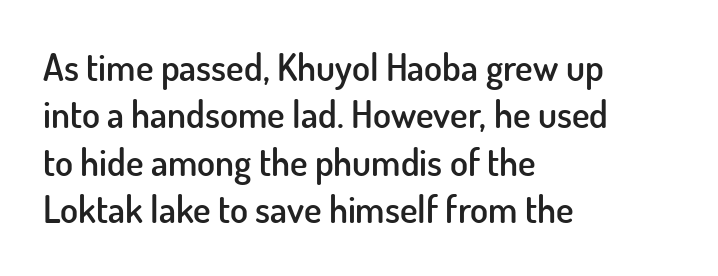
If you drew a line through each stem, it would be perfectly vertical. You could not count columns in this text — the font is proportionally spaced. Reading down the column, the eye jumps a familiar distance to each next line. The words here are not underlined. Stroke thickness is moderately raised; the sample reads as semibold. These lines are set flush left with a ragged right edge.
